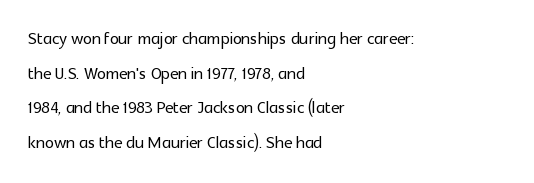
Q: Is the text italic (slanted)? A: No, it is upright.
Q: Is the text underlined? A: No.
Q: How is the paragraph aligned? A: Left-aligned.
Q: Is the spacing between letters normal or unusually wide? A: Normal.
Q: Is the spacing between lines tight, normal or loose? A: Normal.
